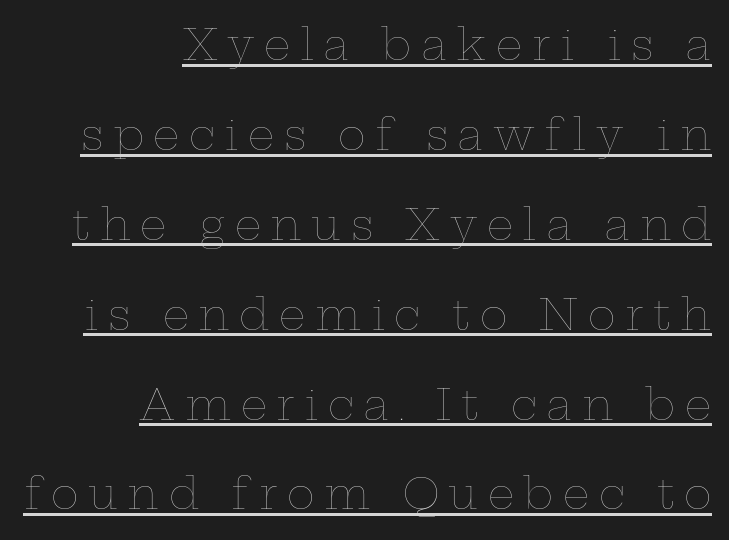
The image shows 42 px thin, wide type, upright; set right-aligned, loose line spacing (2.14x), unusually wide letter spacing (+0.23 em), underlined; low stroke contrast and a medium x-height.
